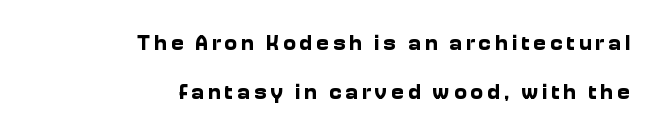
The image shows 22 px bold type, upright; set right-aligned, loose line spacing (2.23x), not underlined.
